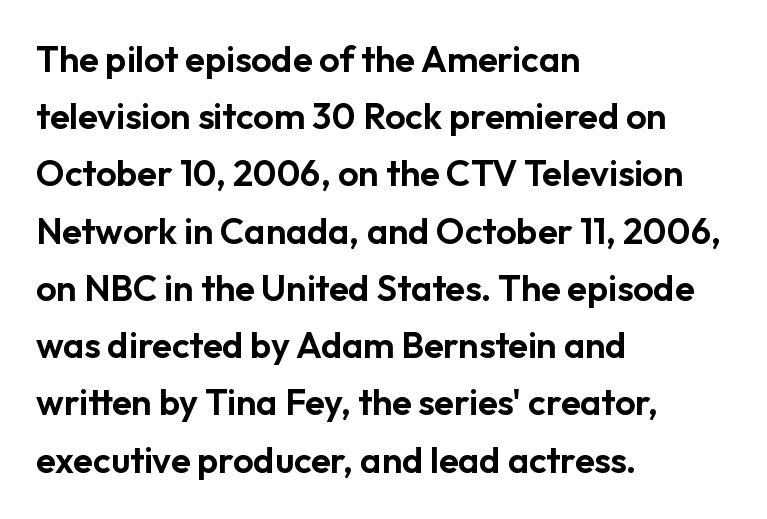
The image shows 36 px sans-serif type, upright; set left-aligned, normal line spacing (1.59x), normal letter spacing, not underlined; low stroke contrast and a medium x-height.
